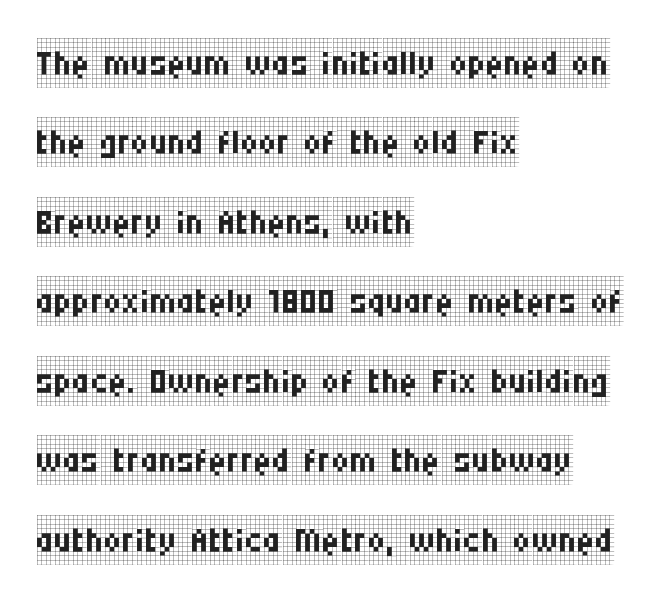
{"serif": "yes", "italic": "no", "bold": "no", "weight": "regular", "width": "condensed", "stroke_contrast": "low", "x_height": "large", "monospaced": "no", "underline": "no", "align": "left", "line_spacing": "normal", "line_spacing_ratio": 1.59, "letter_spacing": "normal", "letter_spacing_em": 0.0, "glyph_px": 50}
